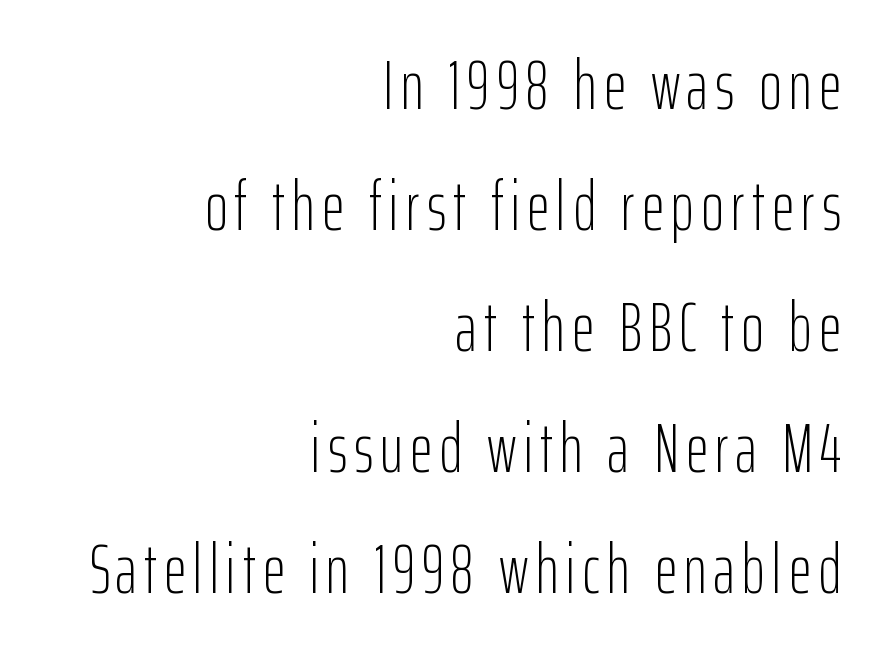
{"serif": "no", "italic": "no", "bold": "no", "weight": "light", "width": "condensed", "stroke_contrast": "low", "x_height": "medium", "monospaced": "no", "underline": "no", "align": "right", "line_spacing_ratio": 1.73, "glyph_px": 70}
